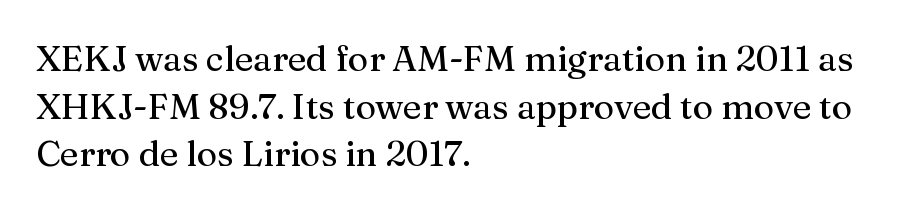
Q: Is the text italic (slanted)? A: No, it is upright.
Q: Is the typeface a serif or a sans-serif typeface? A: Serif.
Q: Is the text underlined? A: No.
Q: How is the paragraph aligned? A: Left-aligned.
Q: Is the spacing between letters normal or unusually wide? A: Normal.
Q: Is the spacing between lines tight, normal or loose? A: Normal.
Q: Width (condensed, normal, or wide)? A: Normal.
Q: Stroke contrast? A: Medium.
Q: x-height? A: Medium.
Q: Monospaced? A: No.
